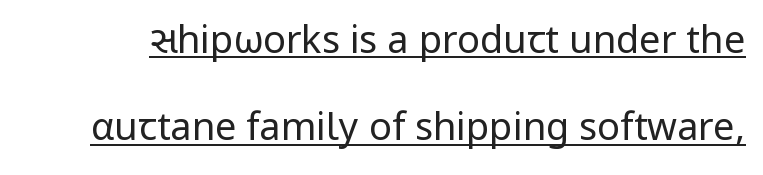
{"serif": "no", "italic": "no", "bold": "no", "weight": "regular", "width": "normal", "stroke_contrast": "low", "x_height": "medium", "monospaced": "no", "underline": "yes", "line_spacing": "loose", "line_spacing_ratio": 2.3, "letter_spacing": "normal", "letter_spacing_em": 0.0, "glyph_px": 38}
